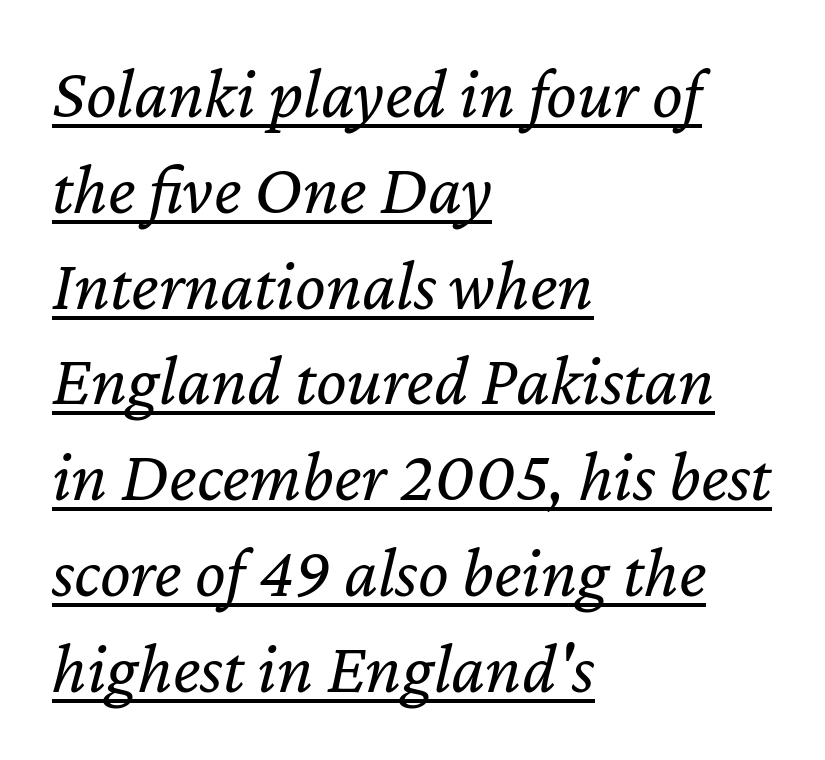
{"italic": "yes", "lean": "right", "slant_degrees": 12, "bold": "no", "weight": "regular", "width": "normal", "stroke_contrast": "low", "x_height": "medium", "monospaced": "no", "underline": "yes", "align": "left", "line_spacing": "normal", "line_spacing_ratio": 1.33, "letter_spacing": "normal", "letter_spacing_em": 0.0, "glyph_px": 72}
